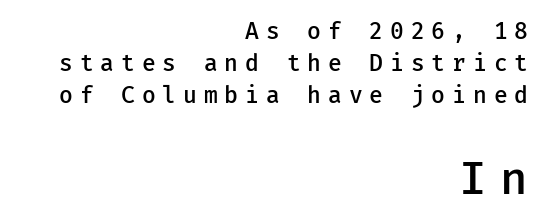
The image shows 46 px semibold sans-serif type, upright; set right-aligned, normal line spacing (1.39x), unusually wide letter spacing (+0.3 em), not underlined; the second (bottom) block is 2.0x larger; low stroke contrast and a medium x-height.
